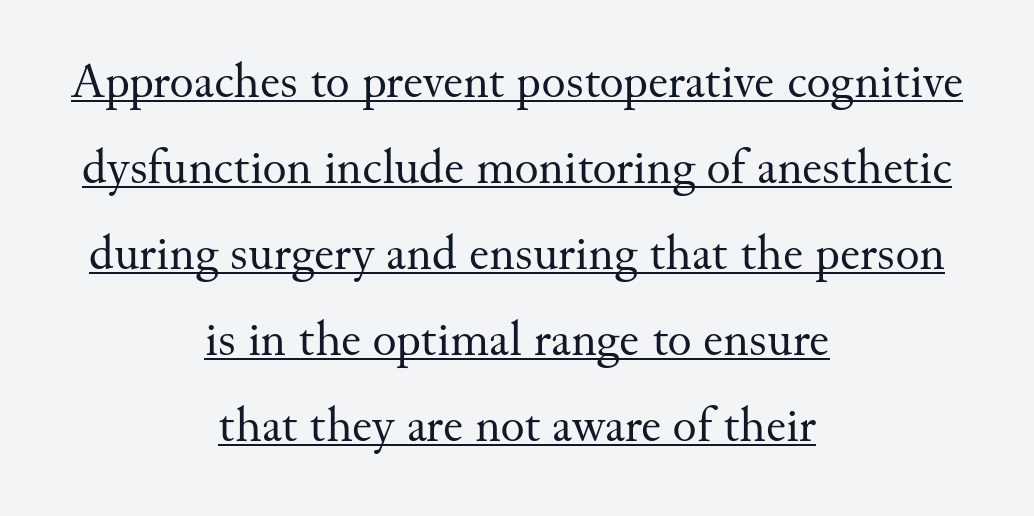
Q: Is the text bold? A: No.
Q: Is the text italic (slanted)? A: No, it is upright.
Q: Is the typeface a serif or a sans-serif typeface? A: Serif.
Q: Is the text underlined? A: Yes.
Q: How is the paragraph aligned? A: Centered.
Q: Is the spacing between letters normal or unusually wide? A: Normal.
Q: Width (condensed, normal, or wide)? A: Normal.
Q: Stroke contrast? A: Medium.
Q: x-height? A: Small.
Q: Monospaced? A: No.
